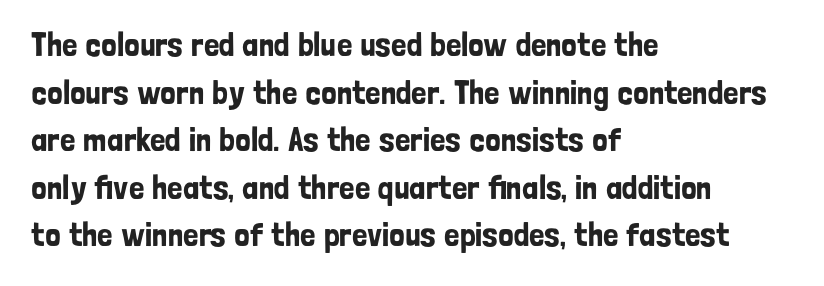
{"serif": "no", "italic": "no", "width": "condensed", "stroke_contrast": "low", "x_height": "medium", "monospaced": "no", "underline": "no", "align": "left", "line_spacing": "normal", "line_spacing_ratio": 1.4, "letter_spacing": "normal", "letter_spacing_em": 0.0, "glyph_px": 34}
